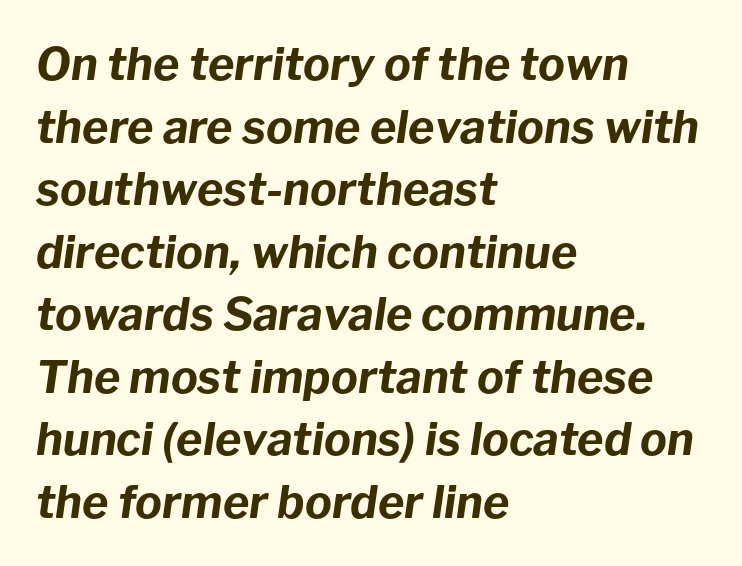
Q: Is the text bold? A: Yes.
Q: Is the text italic (slanted)? A: Yes, it leans right by about 8 degrees.
Q: Is the text underlined? A: No.
Q: How is the paragraph aligned? A: Left-aligned.
Q: Is the spacing between letters normal or unusually wide? A: Normal.
Q: Is the spacing between lines tight, normal or loose? A: Normal.
Q: Width (condensed, normal, or wide)? A: Normal.
Q: Stroke contrast? A: Low.
Q: x-height? A: Medium.
Q: Monospaced? A: No.
